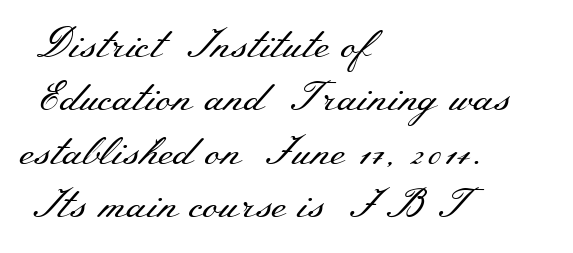
The image shows 41 px regular-weight, wide serif type; set left-aligned, normal line spacing (1.3x), normal letter spacing, not underlined; medium stroke contrast and a small x-height.
